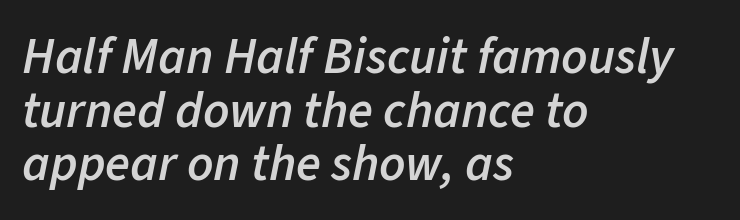
{"italic": "yes", "lean": "right", "slant_degrees": 11, "bold": "semi", "weight": "semibold", "width": "normal", "stroke_contrast": "low", "x_height": "medium", "monospaced": "no", "underline": "no", "align": "left", "line_spacing": "tight", "line_spacing_ratio": 1.05, "letter_spacing": "normal", "letter_spacing_em": 0.0, "glyph_px": 51}
